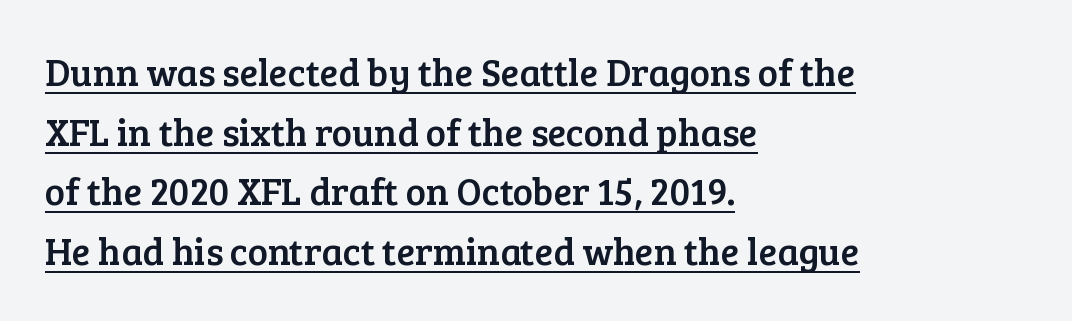
The image shows 38 px serif type, upright; set left-aligned, normal line spacing (1.57x), normal letter spacing, underlined; low stroke contrast and a medium x-height.
